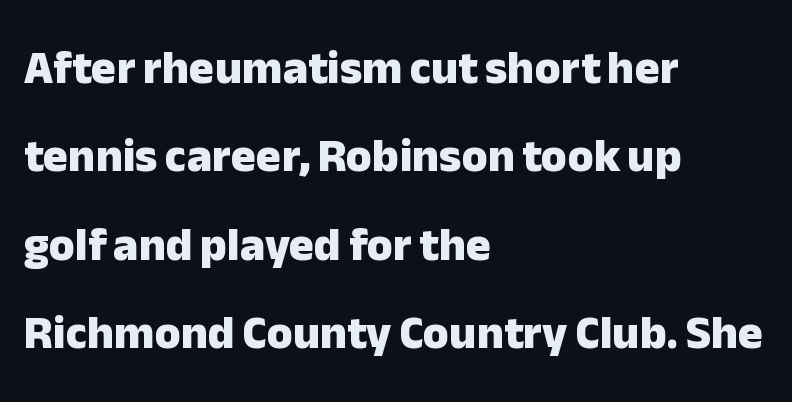
The letterforms sit shoulder to shoulder at normal distance. Plenty of ink on the page — the face is bold. You could not count columns in this text — the font is proportionally spaced. The passage is arranged the way most books set body copy — flush left. Clear beneath every line of the passage. This is the regular roman posture of the typeface.
